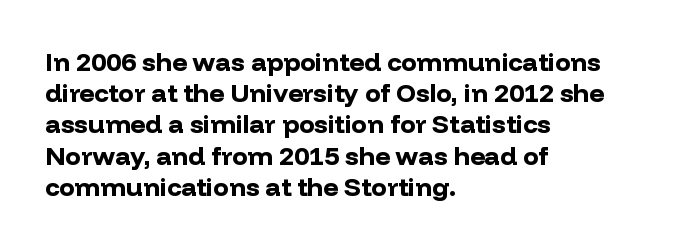
Q: Is the text bold? A: Yes.
Q: Is the text italic (slanted)? A: No, it is upright.
Q: Is the text underlined? A: No.
Q: How is the paragraph aligned? A: Left-aligned.
Q: Is the spacing between letters normal or unusually wide? A: Normal.
